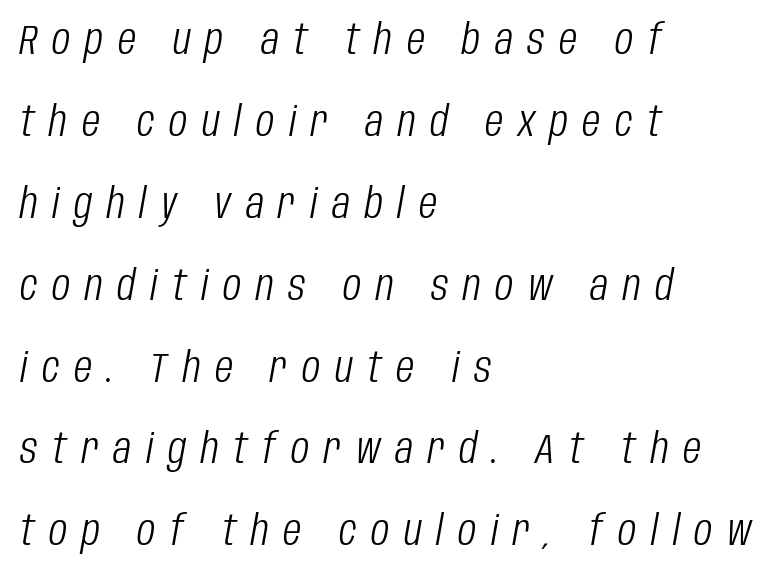
{"italic": "yes", "lean": "right", "slant_degrees": 10, "bold": "no", "weight": "light", "width": "condensed", "stroke_contrast": "low", "x_height": "large", "monospaced": "no", "underline": "no", "align": "left", "line_spacing": "loose", "line_spacing_ratio": 1.95, "letter_spacing": "wide", "letter_spacing_em": 0.35, "glyph_px": 42}
